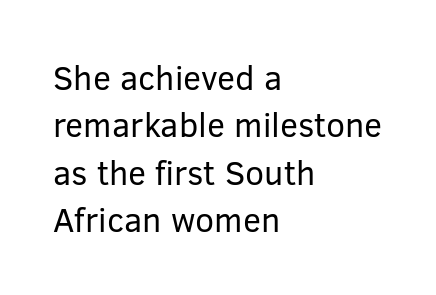
{"serif": "no", "italic": "no", "bold": "no", "weight": "regular", "width": "normal", "stroke_contrast": "low", "x_height": "medium", "monospaced": "no", "underline": "no", "align": "left", "line_spacing": "normal", "line_spacing_ratio": 1.39, "letter_spacing": "normal", "letter_spacing_em": 0.0, "glyph_px": 34}
